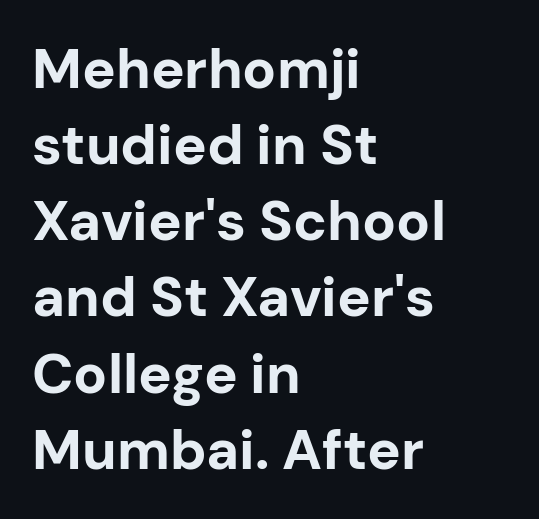
{"serif": "no", "italic": "no", "bold": "yes", "weight": "bold", "width": "normal", "stroke_contrast": "low", "x_height": "medium", "monospaced": "no", "underline": "no", "align": "left", "line_spacing": "normal", "line_spacing_ratio": 1.36, "letter_spacing": "normal", "letter_spacing_em": 0.0, "glyph_px": 56}
